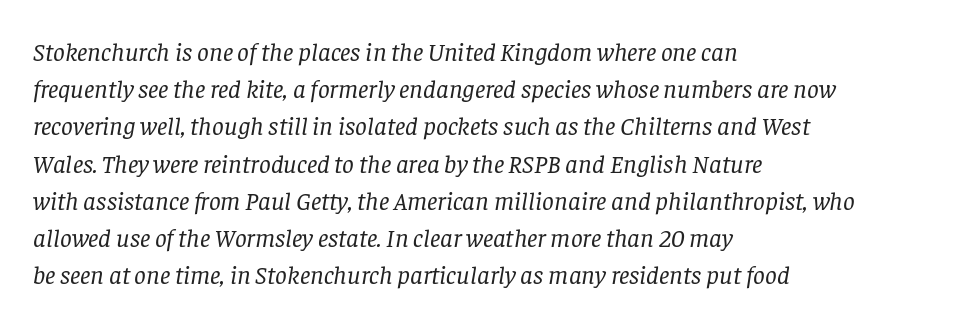
Q: Is the text bold? A: No.
Q: Is the text italic (slanted)? A: Yes, it leans right by about 8 degrees.
Q: Is the text underlined? A: No.
Q: How is the paragraph aligned? A: Left-aligned.
Q: Is the spacing between letters normal or unusually wide? A: Normal.
Q: Is the spacing between lines tight, normal or loose? A: Normal.
